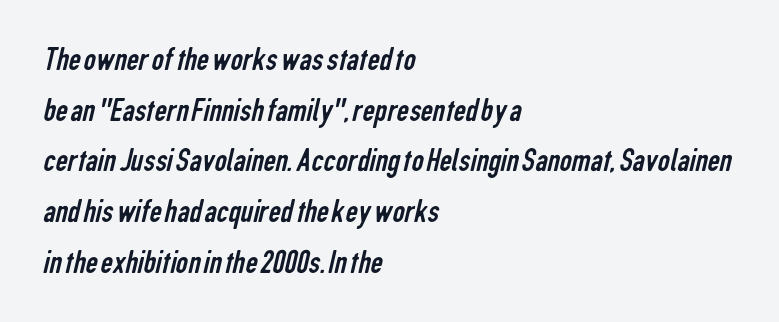
The image shows 34 px regular-weight, condensed sans-serif type; set left-aligned, normal line spacing (1.49x), normal letter spacing, not underlined; low stroke contrast and a medium x-height.
